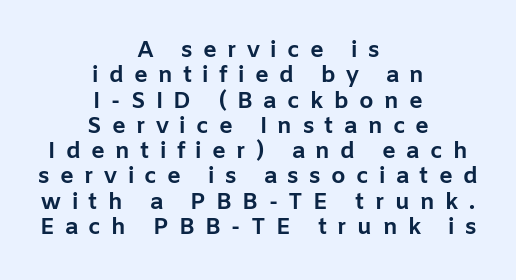
Q: Is the text bold? A: Yes.
Q: Is the text italic (slanted)? A: No, it is upright.
Q: Is the text underlined? A: No.
Q: How is the paragraph aligned? A: Centered.
Q: Is the spacing between letters normal or unusually wide? A: Unusually wide.
Q: Is the spacing between lines tight, normal or loose? A: Tight.
